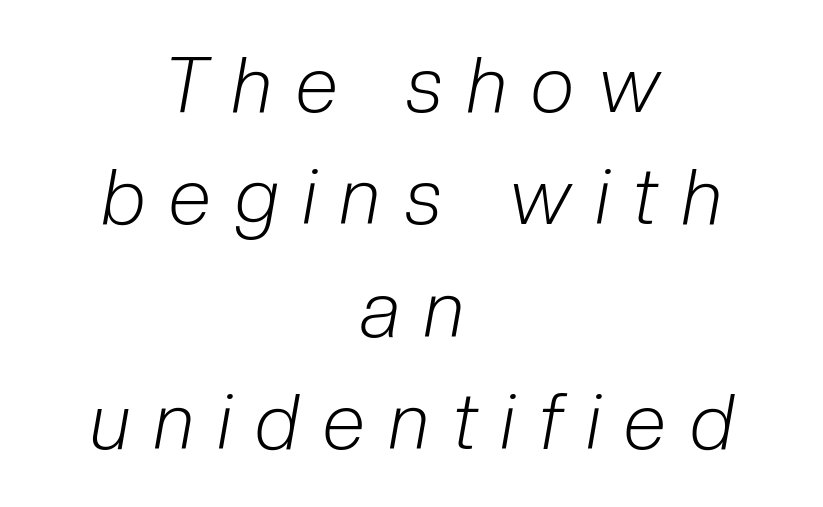
{"italic": "yes", "lean": "right", "slant_degrees": 10, "bold": "no", "weight": "light", "width": "condensed", "stroke_contrast": "low", "x_height": "medium", "monospaced": "no", "underline": "no", "align": "center", "line_spacing": "normal", "line_spacing_ratio": 1.46, "letter_spacing": "wide", "letter_spacing_em": 0.32, "glyph_px": 77}
